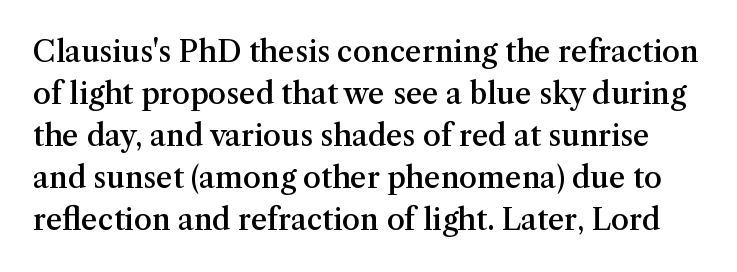
The typography opts for an upright posture over an oblique one. Vertically, the passage feels balanced, rows spaced as you'd expect. Short note: letters normally spaced. The rendering uses natural spacing where letterforms have individual widths.
